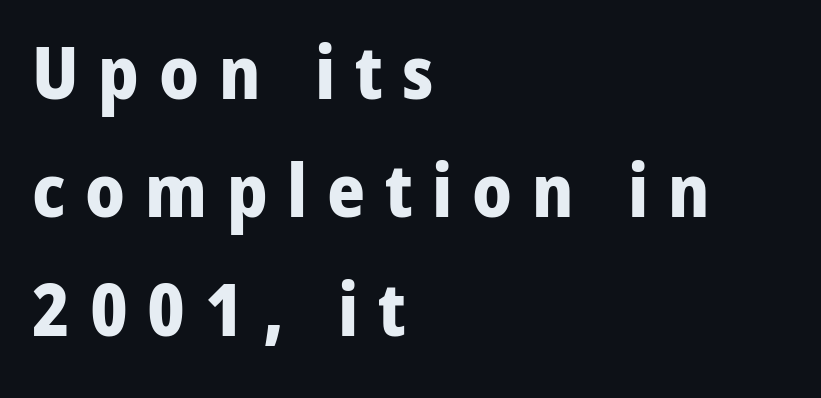
The image shows 73 px bold sans-serif type, upright; set left-aligned, normal line spacing (1.62x), unusually wide letter spacing (+0.27 em), not underlined; low stroke contrast and a medium x-height.
